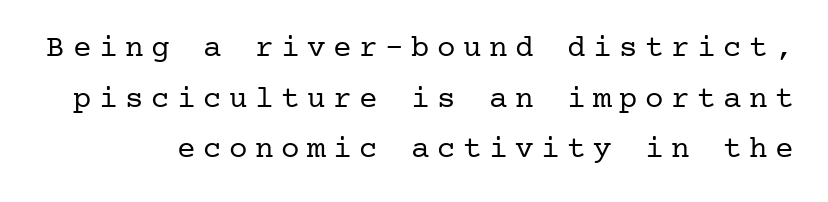
The image shows 31 px regular-weight serif type, upright; set normal line spacing (1.63x), unusually wide letter spacing (+0.24 em), not underlined; low stroke contrast and a medium x-height.
